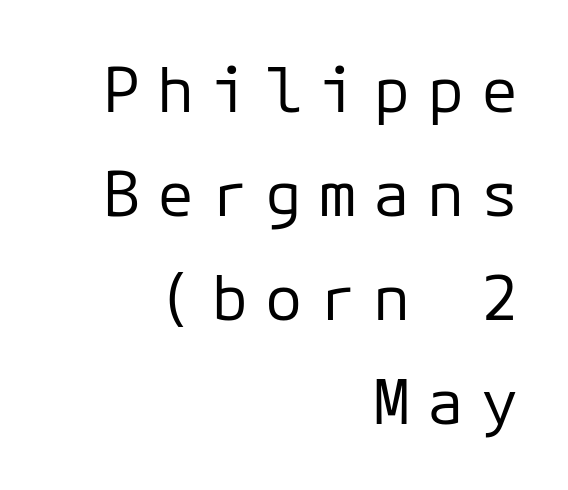
{"serif": "no", "italic": "no", "bold": "no", "weight": "regular", "width": "normal", "stroke_contrast": "low", "x_height": "medium", "monospaced": "yes", "underline": "no", "align": "right", "line_spacing": "normal", "line_spacing_ratio": 1.68, "letter_spacing": "wide", "letter_spacing_em": 0.27, "glyph_px": 62}
